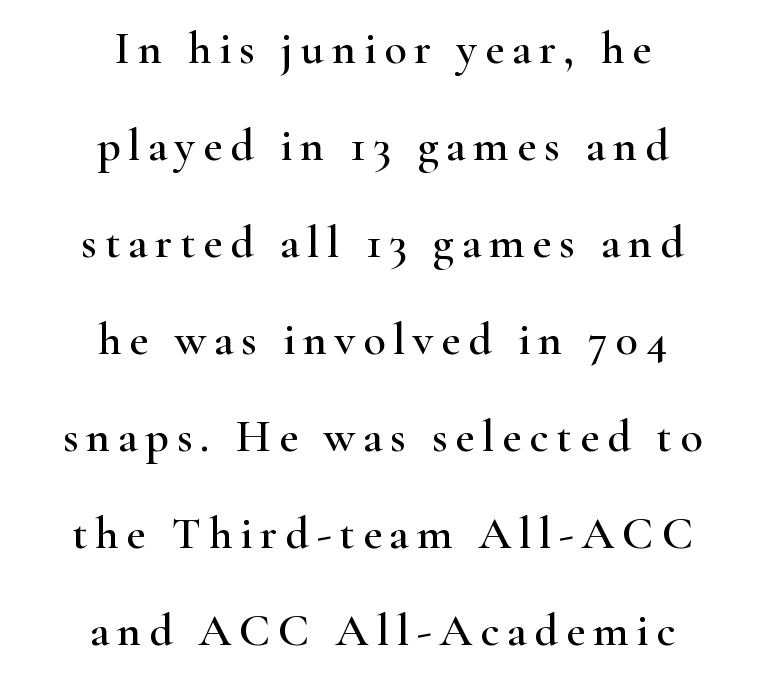
The image shows 46 px wide serif type, upright; set centered, loose line spacing (2.11x), not underlined; high stroke contrast and a small x-height.
